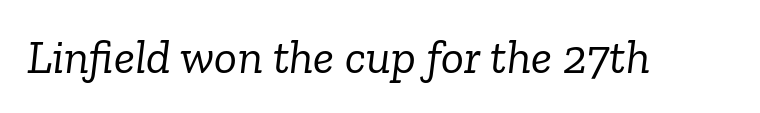
Q: Is the text bold? A: No.
Q: Is the text italic (slanted)? A: Yes, it leans right by about 6 degrees.
Q: Is the typeface a serif or a sans-serif typeface? A: Serif.
Q: Is the text underlined? A: No.
Q: Is the spacing between letters normal or unusually wide? A: Normal.
Q: Width (condensed, normal, or wide)? A: Normal.
Q: Stroke contrast? A: Low.
Q: x-height? A: Medium.
Q: Monospaced? A: No.
